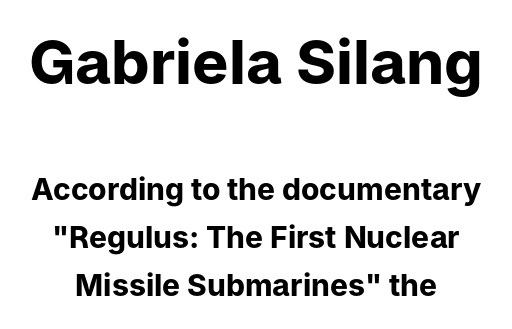
Rendered with straight, roman letterforms. Is the lower block the larger one? No — the upper block carries the bigger type. Compared with typical paragraphs, the rows here are spaced about the same. Where is the straight margin? There isn't one; the lines are centered.
